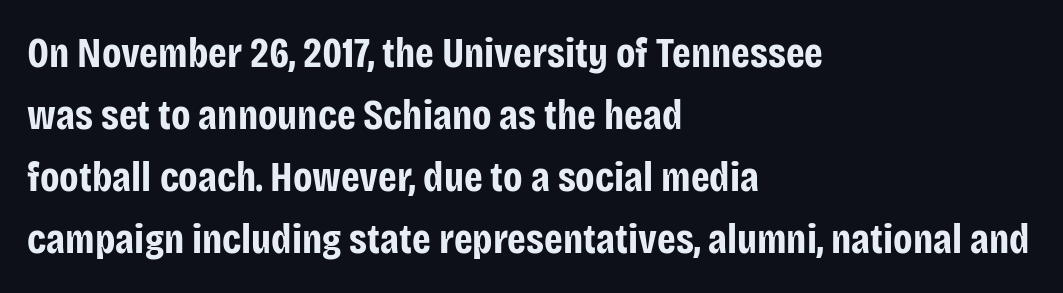
Reading down the block, your eye returns to a fixed left position each line. This block has exactly the height ordinary leading produces. Underlining? Definitely not there. The passage shown is typed in a proportional face where columns would drift. The font's upright variant was chosen for this text. Typesetter's note: full bold, strokes at maximum text heaviness.
